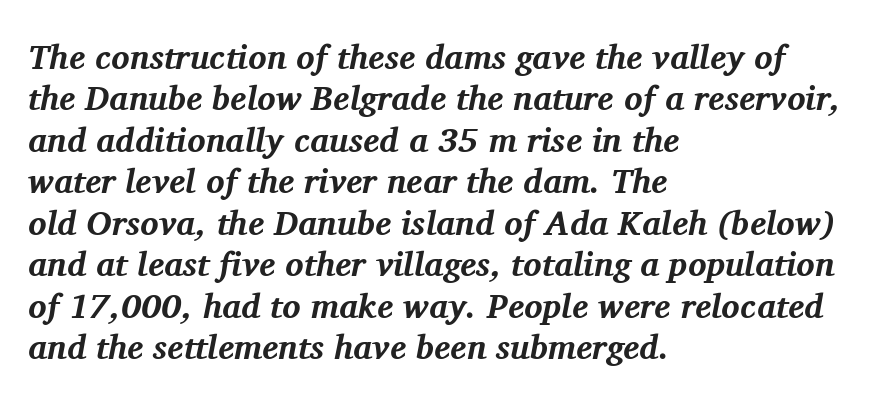
{"serif": "yes", "italic": "yes", "lean": "right", "slant_degrees": 11, "bold": "yes", "weight": "bold", "width": "normal", "stroke_contrast": "medium", "x_height": "medium", "monospaced": "no", "underline": "no", "align": "left", "line_spacing_ratio": 1.22, "letter_spacing": "normal", "letter_spacing_em": 0.0, "glyph_px": 34}
